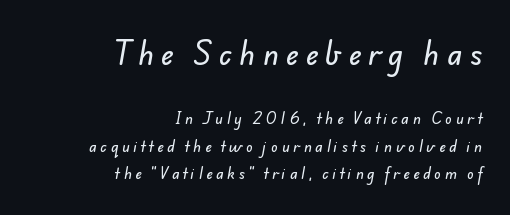
The image shows 28 px sans-serif type; set right-aligned, loose line spacing (1.96x), unusually wide letter spacing (+0.27 em), not underlined; the first (top) block is 2.0x larger; low stroke contrast and a small x-height.
